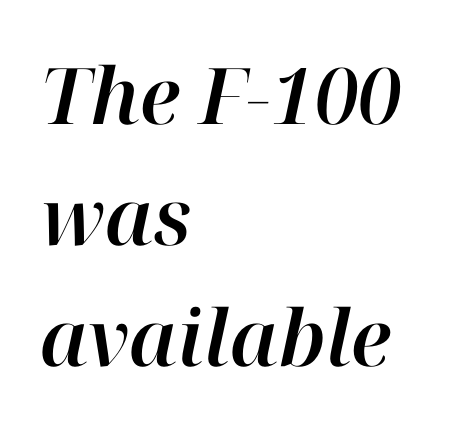
{"italic": "yes", "lean": "right", "slant_degrees": 12, "width": "normal", "stroke_contrast": "high", "x_height": "medium", "monospaced": "no", "underline": "no", "align": "left", "line_spacing": "normal", "line_spacing_ratio": 1.55, "letter_spacing": "normal", "letter_spacing_em": 0.0, "glyph_px": 78}
